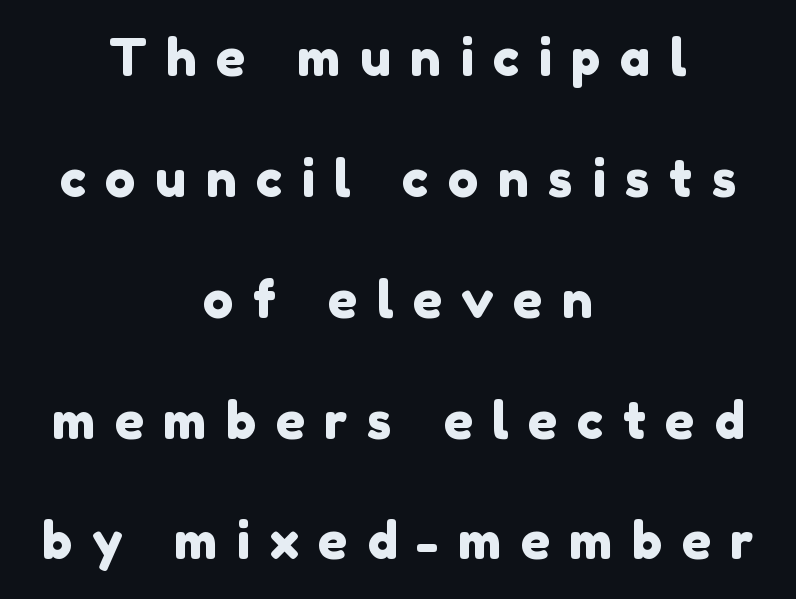
You can tell from the bare stems that sans-serif type was used. Think of a printed novel: that variable character pitch is what you see here. Letter spacing: wide. Underline: absent. The passage shown stacks its lines with a broad gap.
